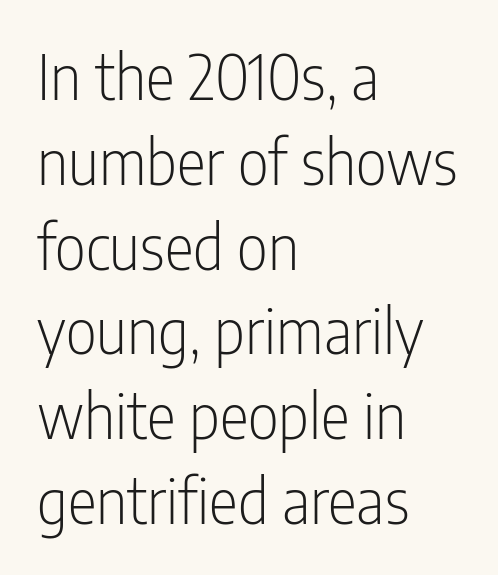
{"serif": "no", "italic": "no", "bold": "no", "weight": "light", "width": "condensed", "stroke_contrast": "low", "x_height": "medium", "monospaced": "no", "underline": "no", "align": "left", "line_spacing": "normal", "line_spacing_ratio": 1.39, "letter_spacing": "normal", "letter_spacing_em": 0.0, "glyph_px": 61}
